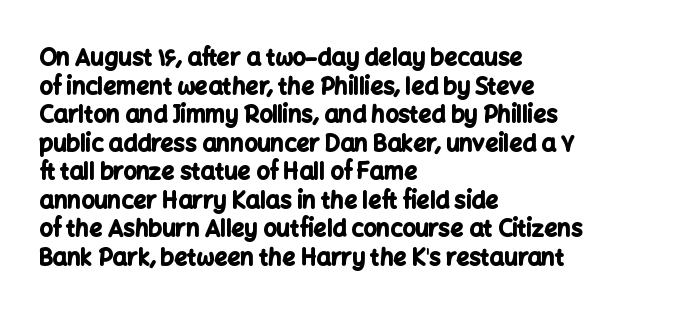
Every character sits straight up, as roman type does. Stroke thickness is high; the sample reads as a true bold. Inter-character spacing is left at the font's built-in metrics. Casual observation: everything's shoved over to the left. The specimen omits any rule beneath the text block's lines.
